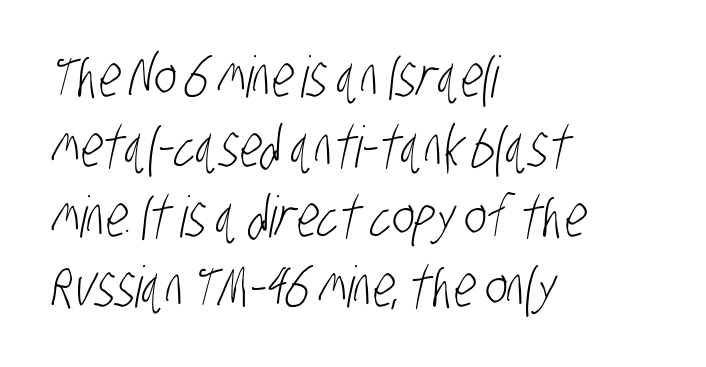
The image shows 57 px light, condensed sans-serif type; set left-aligned, line spacing 1.23x, normal letter spacing, not underlined; low stroke contrast and a large x-height.
